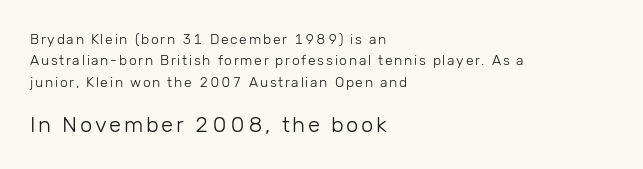
Q: Is the text bold? A: No.
Q: Is the text italic (slanted)? A: No, it is upright.
Q: Is the text underlined? A: No.
Q: How is the paragraph aligned? A: Left-aligned.
Q: Is the spacing between lines tight, normal or loose? A: Normal.
Q: Which block of text is set in a larger size, the first (top) or the second (bottom)? A: The second (bottom) one.
